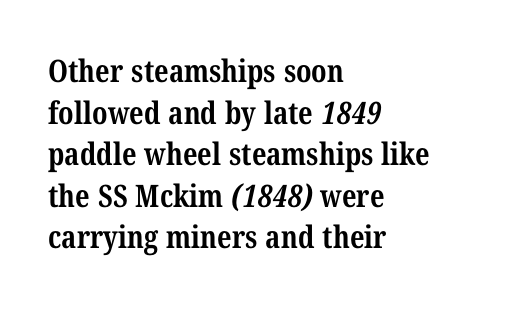
Each letter's strokes conclude with small projecting serifs. A typesetter would call this proportional, since set widths differ per character. Reading down the column, the eye jumps a familiar distance to each next line. Plenty of ink on the page — the face is bold. These lines are set flush left with a ragged right edge. Any mark beneath the type? The region is blank.
